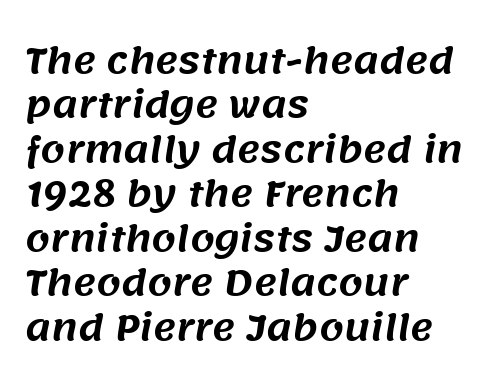
{"serif": "no", "width": "normal", "stroke_contrast": "medium", "x_height": "large", "monospaced": "no", "underline": "no", "align": "left", "line_spacing": "normal", "line_spacing_ratio": 1.27, "letter_spacing": "normal", "letter_spacing_em": 0.0, "glyph_px": 35}
